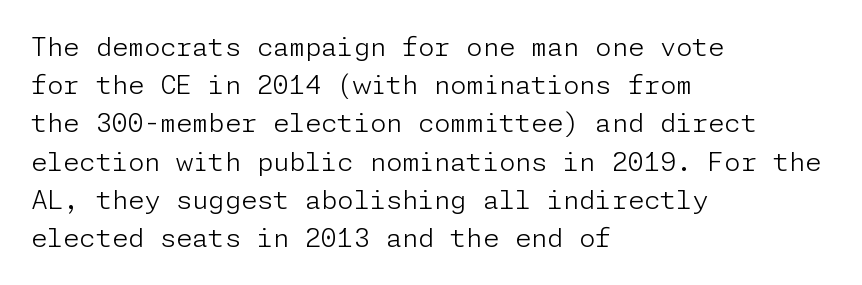
{"italic": "no", "bold": "no", "underline": "no", "align": "left", "line_spacing": "normal", "line_spacing_ratio": 1.47, "letter_spacing": "normal", "letter_spacing_em": 0.0, "glyph_px": 26}
